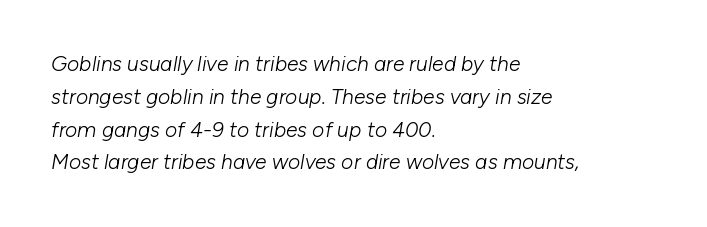
The image shows 21 px text type, italic (leaning right); set left-aligned, normal line spacing (1.56x), normal letter spacing, not underlined.
